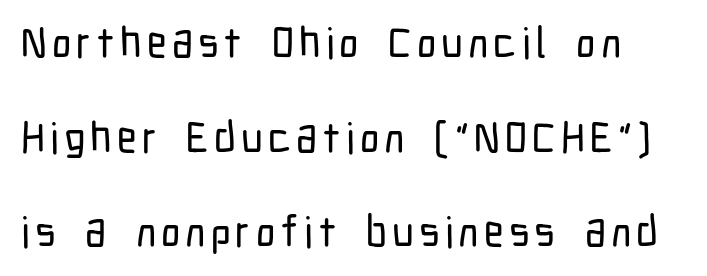
{"serif": "no", "italic": "no", "width": "condensed", "stroke_contrast": "low", "x_height": "medium", "monospaced": "no", "underline": "no", "line_spacing": "loose", "line_spacing_ratio": 2.2, "glyph_px": 43}
